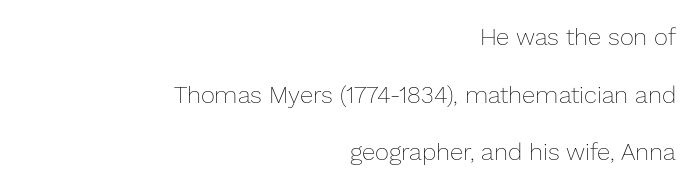
Q: Is the text bold? A: No.
Q: Is the text italic (slanted)? A: No, it is upright.
Q: Is the text underlined? A: No.
Q: How is the paragraph aligned? A: Right-aligned.
Q: Is the spacing between letters normal or unusually wide? A: Normal.
Q: Is the spacing between lines tight, normal or loose? A: Loose.
